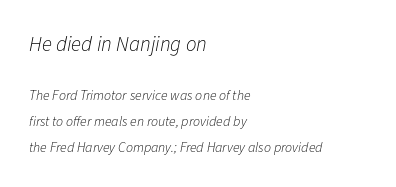
Inter-character spacing is left at the font's built-in metrics. The strokes carry an ordinary text weight at most. The strip under each line holds only bare page. Designer's note — italics engaged. The emphasis by scale lands on block number one, above.
